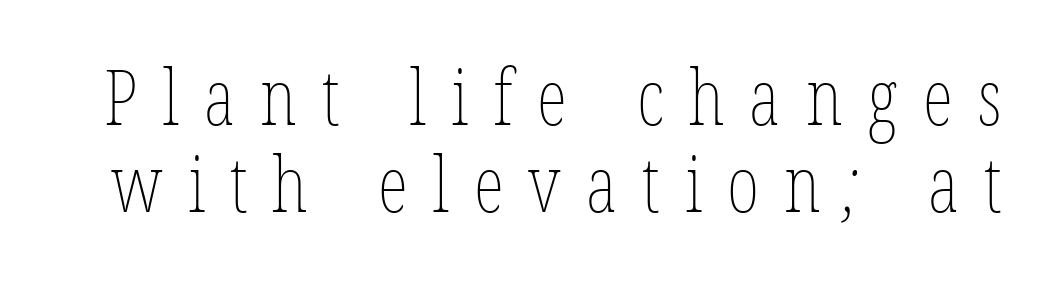
{"bold": "no", "weight": "thin", "width": "condensed", "stroke_contrast": "low", "x_height": "medium", "monospaced": "no", "underline": "no", "line_spacing": "tight", "line_spacing_ratio": 1.12, "letter_spacing": "wide", "letter_spacing_em": 0.32, "glyph_px": 78}
